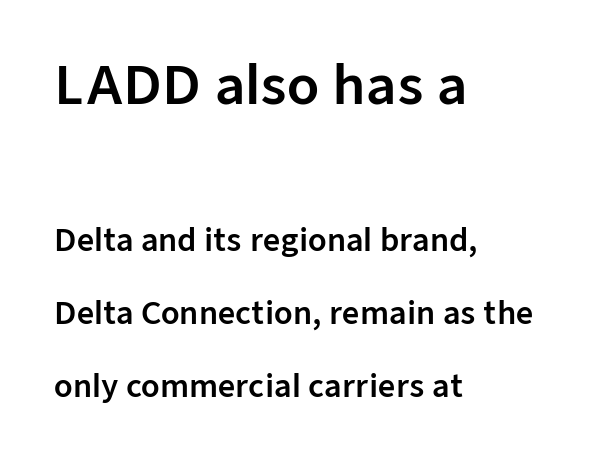
{"serif": "no", "italic": "no", "width": "normal", "stroke_contrast": "low", "x_height": "medium", "monospaced": "no", "underline": "no", "align": "left", "line_spacing": "loose", "line_spacing_ratio": 2.43, "letter_spacing": "normal", "letter_spacing_em": 0.0, "larger_block": "first", "size_ratio": 1.73, "glyph_px": 52}
